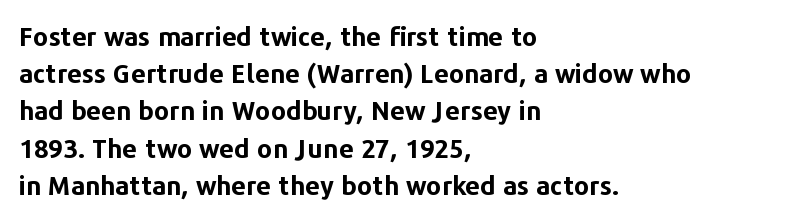
The image shows 26 px bold type, upright; set left-aligned, normal line spacing (1.43x), normal letter spacing, not underlined.
